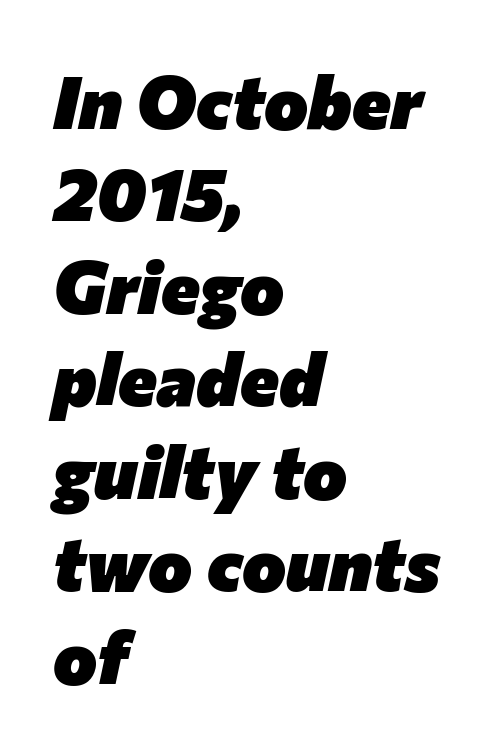
The baseline area is clear. The face used here has a pronounced slope to its letters. On the weight axis this lands at bold, roughly 700. The block of text has a typical density, with ordinary space between rows. In terms of letterspacing, this is plain default setting.
